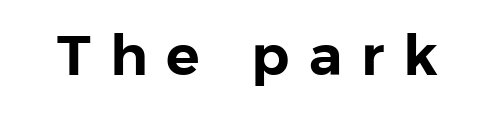
The image shows 56 px sans-serif type, upright; set unusually wide letter spacing (+0.34 em), not underlined; low stroke contrast and a medium x-height.
